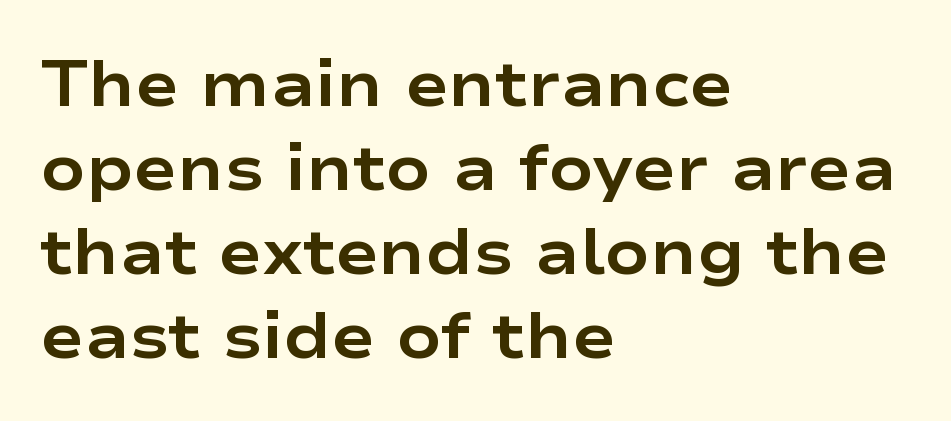
These lines keep a tight, regular rhythm from letter to letter. Is this a sans? Yes — the strokes have no serifs. A normal amount of white space separates one row of letters from the next. Rule under the text: the space is simply empty. No italicization has been applied; the sample stays upright. On the weight axis this lands at bold, roughly 700.
